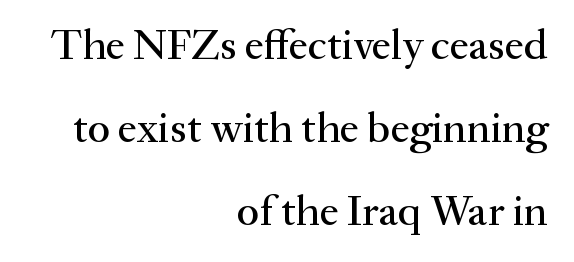
The horizontal fit of the characters is conventional and even. Casual observation: everything's shoved over to the right. Do the characters align in a grid? No, the font is proportional. Is there any slant? The stems are plumb. Rule under the text: the space is simply empty. The glyphs in this specimen are seriffed.
